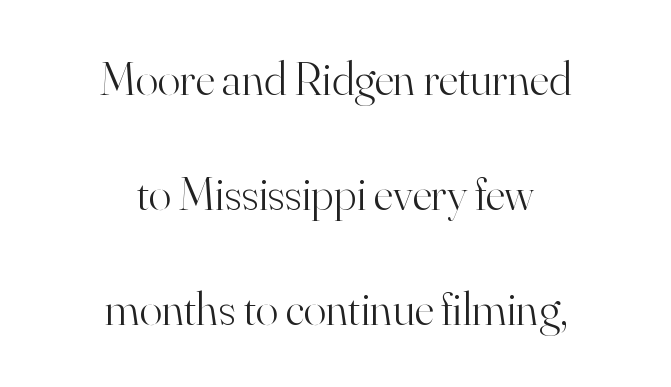
Note: serifs present on the glyphs. Note the varied advance widths — an 'i' is clearly narrower than an 'm'. Inter-character spacing is left at the font's built-in metrics. Lines of text with bare space underneath. Nope, not italic — everything's standing straight.
